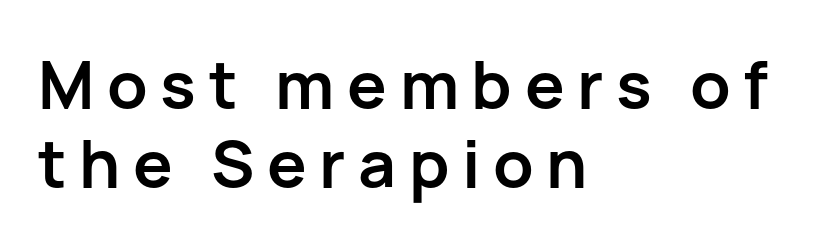
{"serif": "no", "italic": "no", "bold": "yes", "weight": "semibold", "width": "normal", "stroke_contrast": "low", "x_height": "medium", "monospaced": "no", "underline": "no", "align": "left", "line_spacing_ratio": 1.2, "glyph_px": 66}
